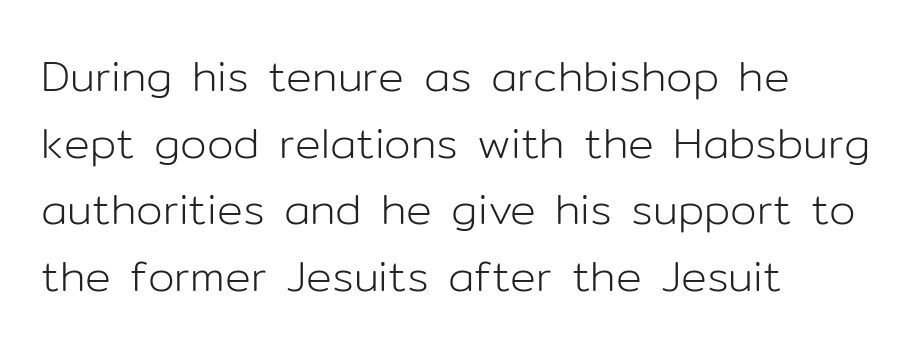
Normally led — the rows are evenly, conventionally spaced. Descenders hang freely into open space. Nothing heavy about these letters — not bold at all. The text was rendered using a sans face with plain stroke endings. Does the lettering tilt? It doesn't — this is upright.
